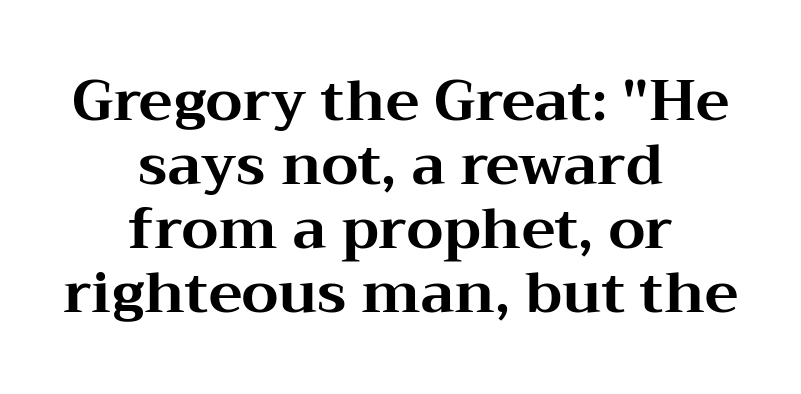
{"serif": "yes", "italic": "no", "bold": "yes", "weight": "bold", "width": "wide", "stroke_contrast": "medium", "x_height": "medium", "monospaced": "no", "underline": "no", "align": "center", "line_spacing": "tight", "line_spacing_ratio": 1.12, "letter_spacing": "normal", "letter_spacing_em": 0.0, "glyph_px": 57}
